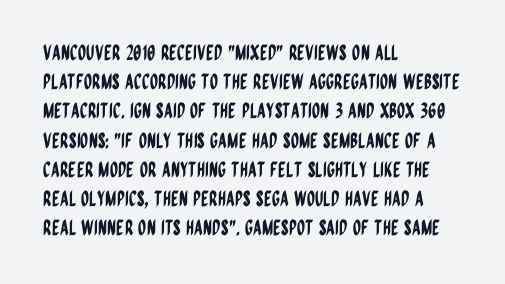
Q: Is the text italic (slanted)? A: No, it is upright.
Q: Is the text underlined? A: No.
Q: How is the paragraph aligned? A: Left-aligned.
Q: Is the spacing between letters normal or unusually wide? A: Normal.
Q: Is the spacing between lines tight, normal or loose? A: Normal.
